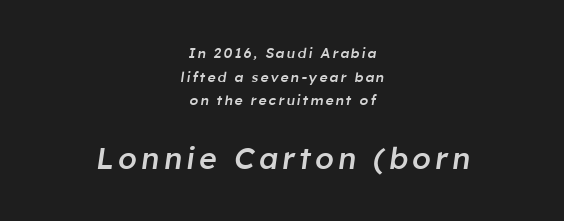
{"italic": "yes", "lean": "right", "slant_degrees": 8, "bold": "semi", "weight": "semibold", "width": "normal", "stroke_contrast": "low", "x_height": "medium", "monospaced": "no", "underline": "no", "align": "center", "line_spacing": "normal", "line_spacing_ratio": 1.68, "larger_block": "second", "size_ratio": 2.14, "glyph_px": 30}
